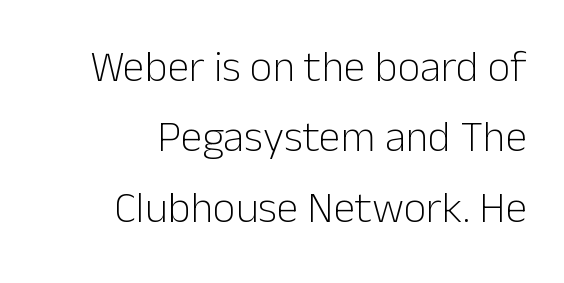
Q: Is the text bold? A: No.
Q: Is the text italic (slanted)? A: No, it is upright.
Q: Is the typeface a serif or a sans-serif typeface? A: Sans-serif.
Q: Is the text underlined? A: No.
Q: How is the paragraph aligned? A: Right-aligned.
Q: Is the spacing between letters normal or unusually wide? A: Normal.
Q: Is the spacing between lines tight, normal or loose? A: Normal.
Q: Width (condensed, normal, or wide)? A: Normal.
Q: Stroke contrast? A: Low.
Q: x-height? A: Medium.
Q: Monospaced? A: No.
